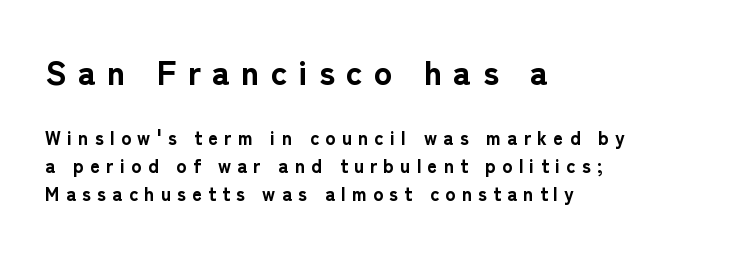
The image shows 34 px bold sans-serif type, upright; set left-aligned, normal line spacing (1.47x), unusually wide letter spacing (+0.33 em), not underlined; the first (top) block is 1.79x larger; low stroke contrast and a medium x-height.
